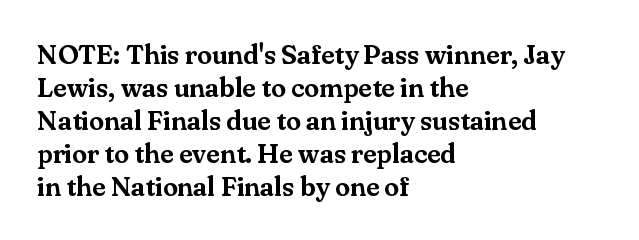
{"italic": "no", "underline": "no", "align": "left", "line_spacing_ratio": 1.22, "letter_spacing": "normal", "letter_spacing_em": 0.0, "glyph_px": 27}
